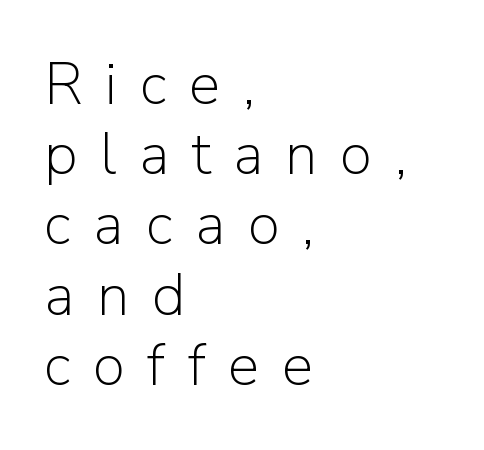
The image shows 59 px light sans-serif type, upright; set left-aligned, line spacing 1.19x, unusually wide letter spacing (+0.38 em), not underlined; low stroke contrast and a medium x-height.
